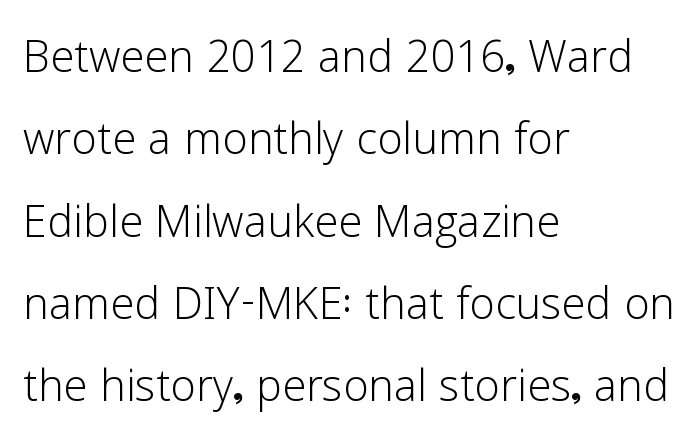
{"serif": "no", "italic": "no", "bold": "no", "weight": "light", "width": "normal", "stroke_contrast": "low", "x_height": "medium", "monospaced": "no", "underline": "no", "align": "left", "line_spacing": "normal", "line_spacing_ratio": 1.42, "letter_spacing": "normal", "letter_spacing_em": 0.0, "glyph_px": 58}
